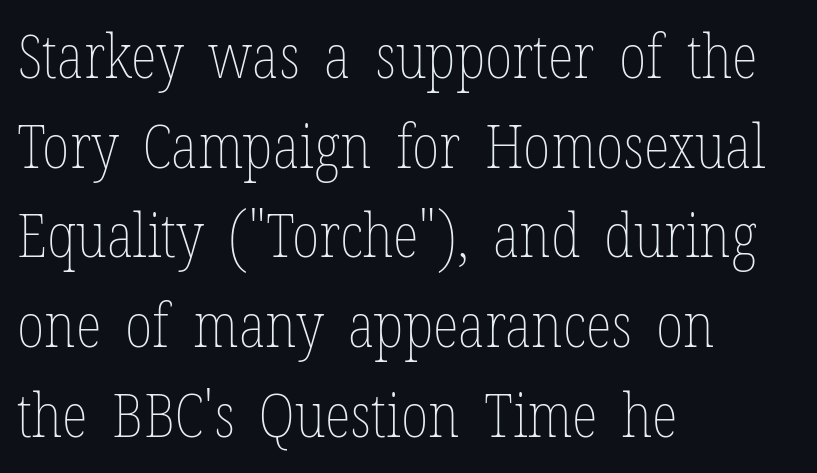
{"italic": "no", "bold": "no", "weight": "thin", "width": "condensed", "stroke_contrast": "low", "x_height": "medium", "monospaced": "no", "underline": "no", "align": "left", "line_spacing": "normal", "line_spacing_ratio": 1.47, "letter_spacing": "normal", "letter_spacing_em": 0.0, "glyph_px": 61}
